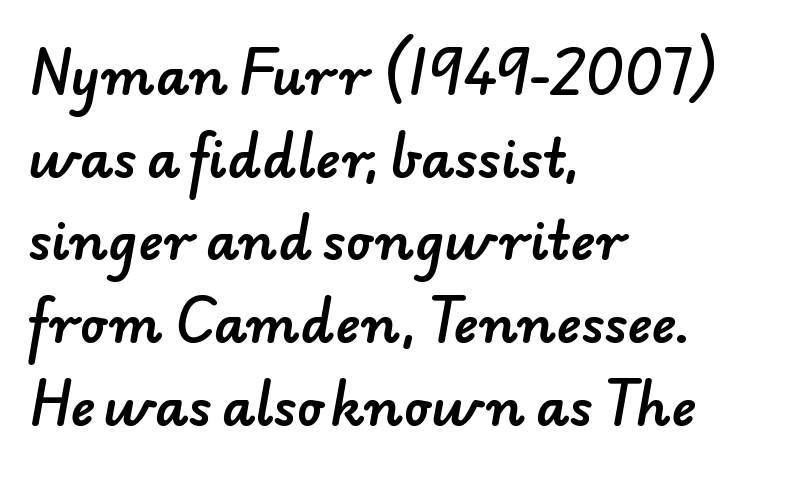
The image shows 52 px sans-serif type; set left-aligned, normal line spacing (1.59x), normal letter spacing, not underlined; low stroke contrast and a small x-height.
